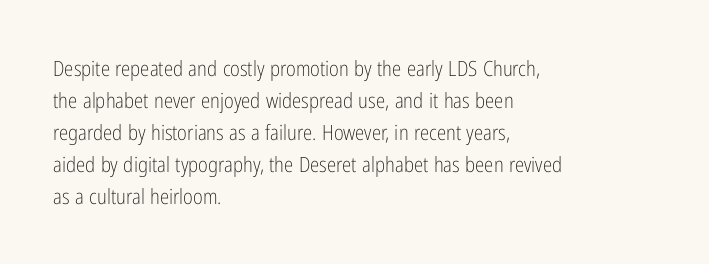
Q: Is the text bold? A: No.
Q: Is the text italic (slanted)? A: No, it is upright.
Q: Is the text underlined? A: No.
Q: How is the paragraph aligned? A: Left-aligned.
Q: Is the spacing between letters normal or unusually wide? A: Normal.
Q: Is the spacing between lines tight, normal or loose? A: Normal.
